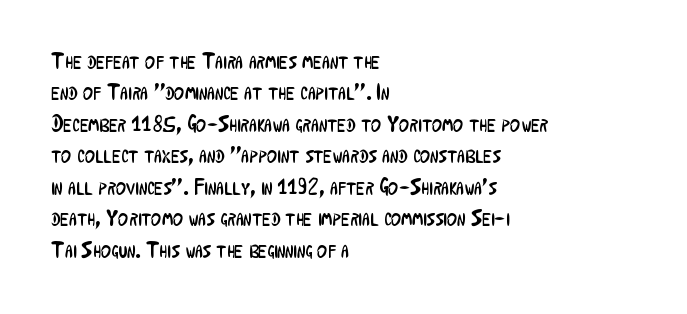
The line-height multiplier appears to be the usual default. The ragged edge is on the right, which tells us the setting is flush left. A typesetter would mark this as roman, not italic. This sample uses plain, unmodified letter spacing. No letter is thick-stroked: the sample isn't bold.
